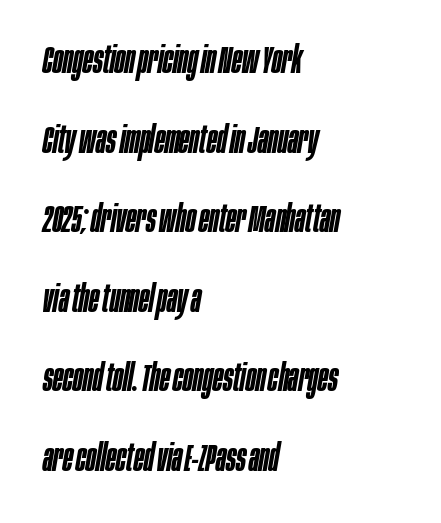
The string is rendered with underlining switched off. If you drew a ruler down the left edge, every line would touch it. The typography opts for an oblique posture over an upright one. Stems and bowls a touch heavier than normal — semibold. Is this a fixed-width face? No — the glyphs have proportional, varying widths.
